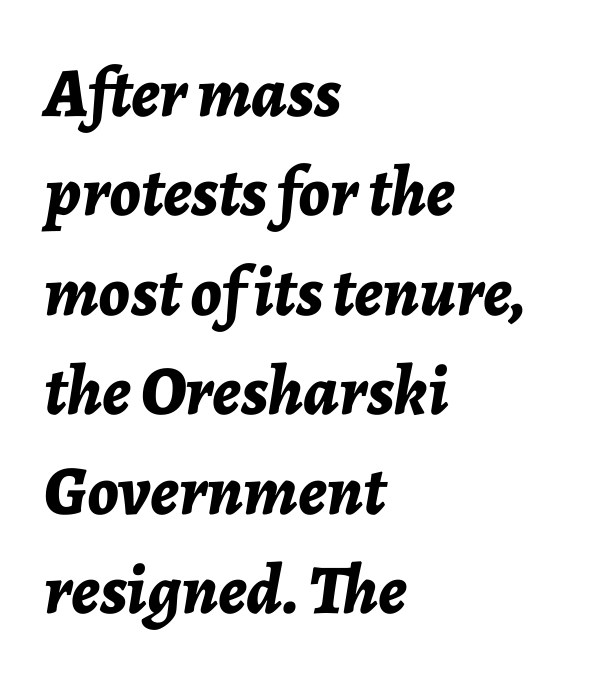
Q: Is the text bold? A: Yes.
Q: Is the text italic (slanted)? A: Yes, it leans right by about 7 degrees.
Q: Is the text underlined? A: No.
Q: How is the paragraph aligned? A: Left-aligned.
Q: Is the spacing between letters normal or unusually wide? A: Normal.
Q: Is the spacing between lines tight, normal or loose? A: Normal.
Q: Width (condensed, normal, or wide)? A: Normal.
Q: Stroke contrast? A: Low.
Q: x-height? A: Medium.
Q: Monospaced? A: No.
